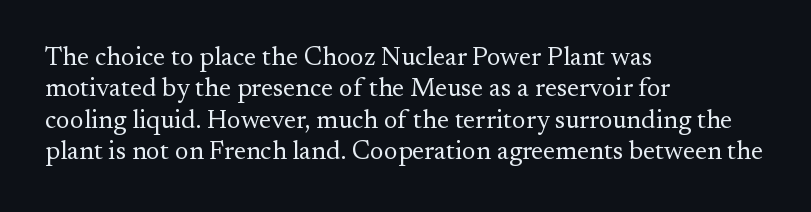
{"italic": "no", "bold": "no", "underline": "no", "align": "left", "line_spacing_ratio": 1.21, "letter_spacing": "normal", "letter_spacing_em": 0.0, "glyph_px": 26}
